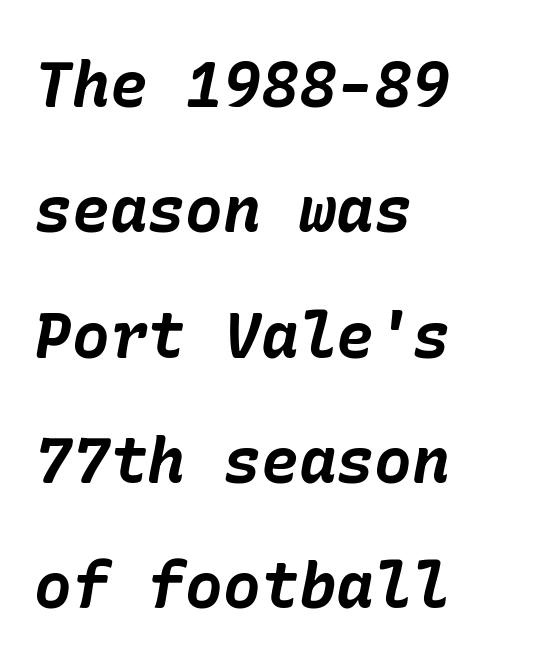
The image shows 63 px bold type, italic (leaning right); set left-aligned, loose line spacing (1.99x), normal letter spacing, not underlined; low stroke contrast and a medium x-height.
